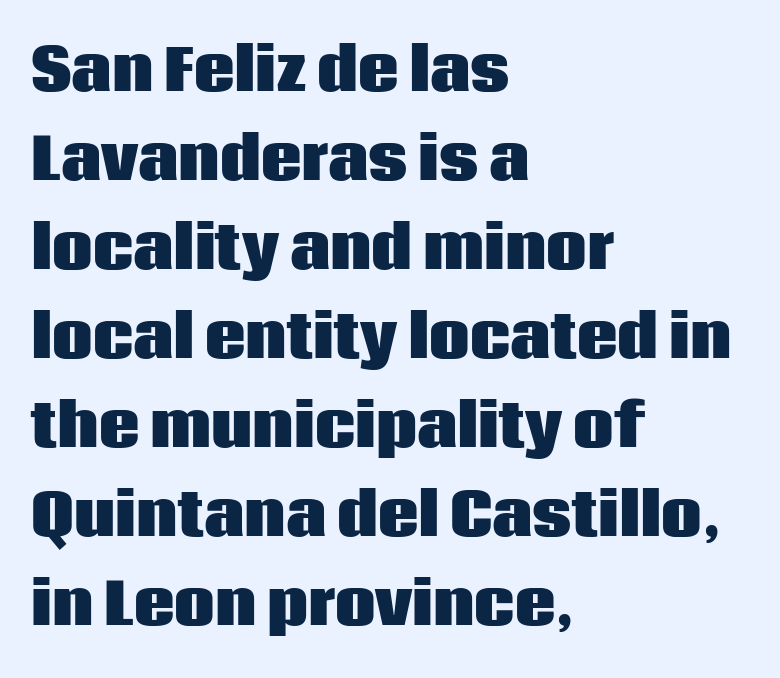
Note: no serifs on the glyphs. Each glyph is drawn with heavy, bold strokes. The letters advance in unequal steps, a hallmark of proportional type. Default kerning and tracking; the words read as compact shapes.
